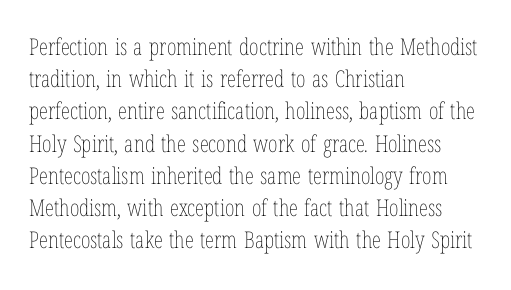
The image shows 23 px text type, upright; set left-aligned, normal line spacing (1.4x), normal letter spacing, not underlined.
